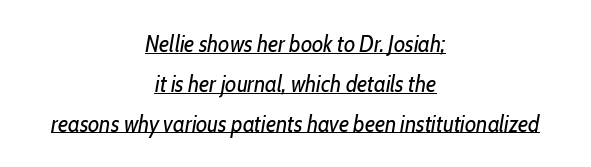
In terms of letterspacing, this is plain default setting. The whole block is typeset with a tilt. Centered paragraph, ragged on both sides. A typographer would call this underscored text. Is the type heavy? It reads as light-to-regular instead.
